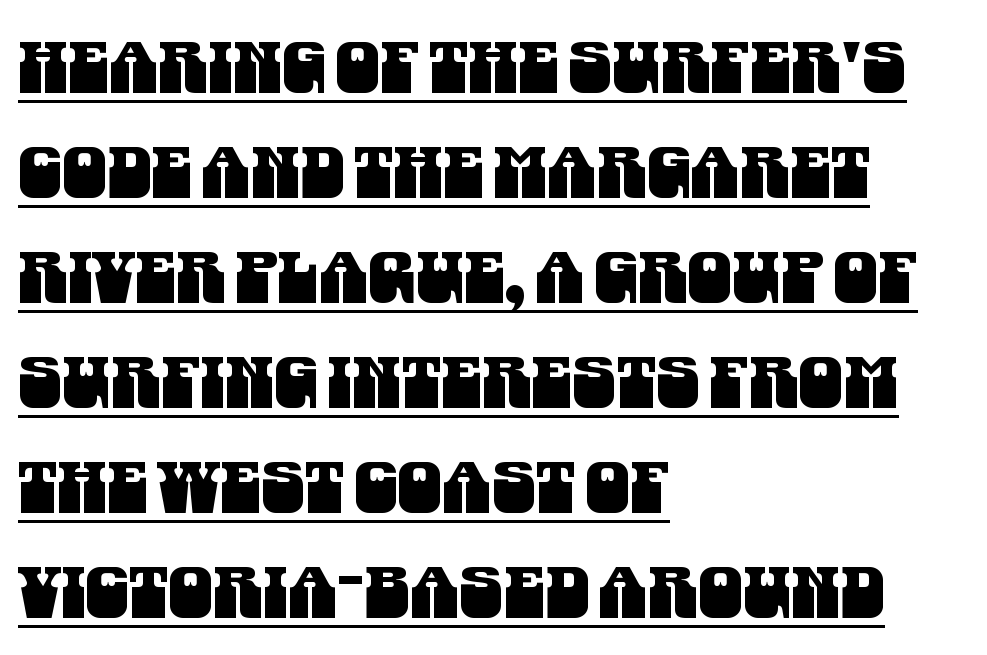
Q: Is the typeface a serif or a sans-serif typeface? A: Sans-serif.
Q: Is the text underlined? A: Yes.
Q: How is the paragraph aligned? A: Left-aligned.
Q: Is the spacing between letters normal or unusually wide? A: Normal.
Q: Is the spacing between lines tight, normal or loose? A: Normal.
Q: Width (condensed, normal, or wide)? A: Condensed.
Q: Stroke contrast? A: Medium.
Q: x-height? A: Large.
Q: Monospaced? A: No.
